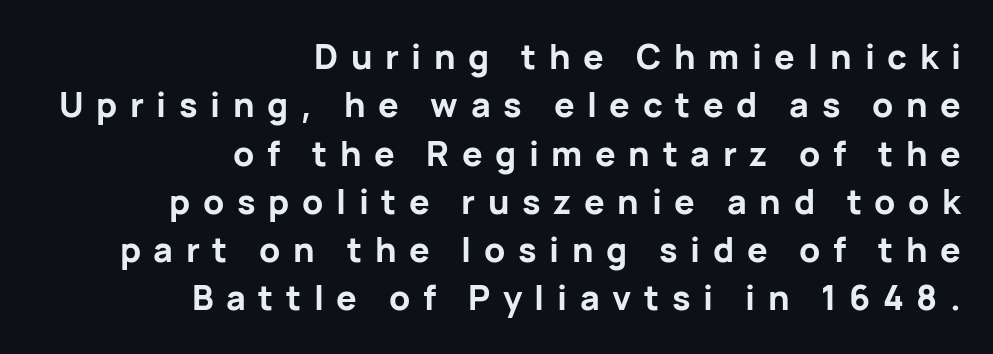
Baseline-to-baseline distance is the conventional proportion of letter height. Any mark beneath the type? The region is blank. The compositor pushed each line to the right boundary. It's the straight-up-and-down kind of type. Here the glyphs are tracked loosely, breaking word shapes into spaced letters.
